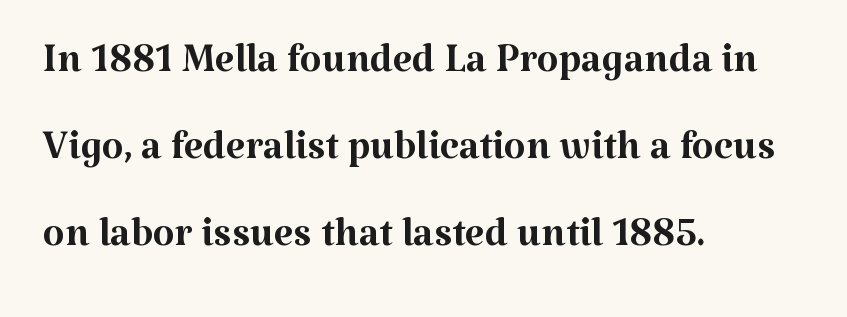
{"serif": "yes", "italic": "no", "bold": "no", "weight": "regular", "width": "normal", "stroke_contrast": "medium", "x_height": "medium", "monospaced": "no", "underline": "no", "align": "left", "line_spacing": "normal", "line_spacing_ratio": 1.55, "letter_spacing": "normal", "letter_spacing_em": 0.0, "glyph_px": 56}
